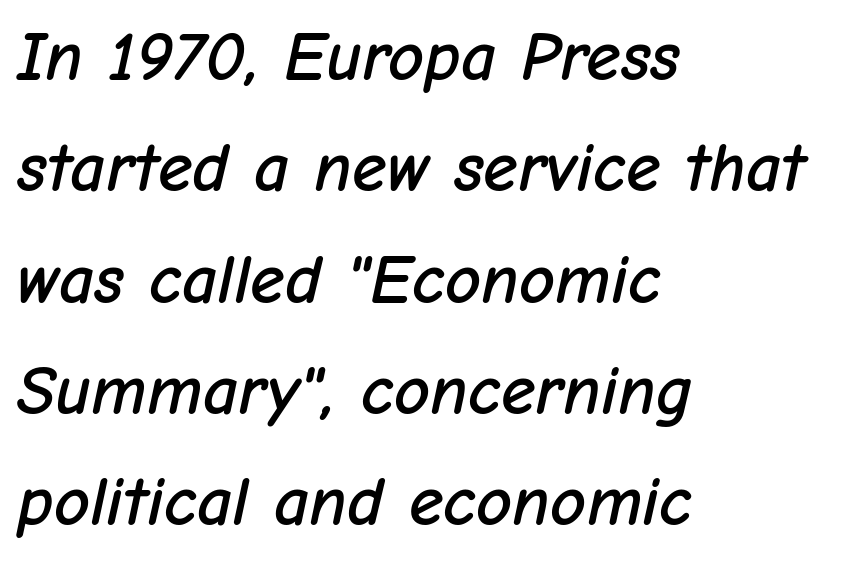
Q: Is the text italic (slanted)? A: Yes, it leans right by about 12 degrees.
Q: Is the text underlined? A: No.
Q: How is the paragraph aligned? A: Left-aligned.
Q: Is the spacing between letters normal or unusually wide? A: Normal.
Q: Is the spacing between lines tight, normal or loose? A: Normal.
Q: Width (condensed, normal, or wide)? A: Normal.
Q: Stroke contrast? A: Low.
Q: x-height? A: Medium.
Q: Monospaced? A: No.
